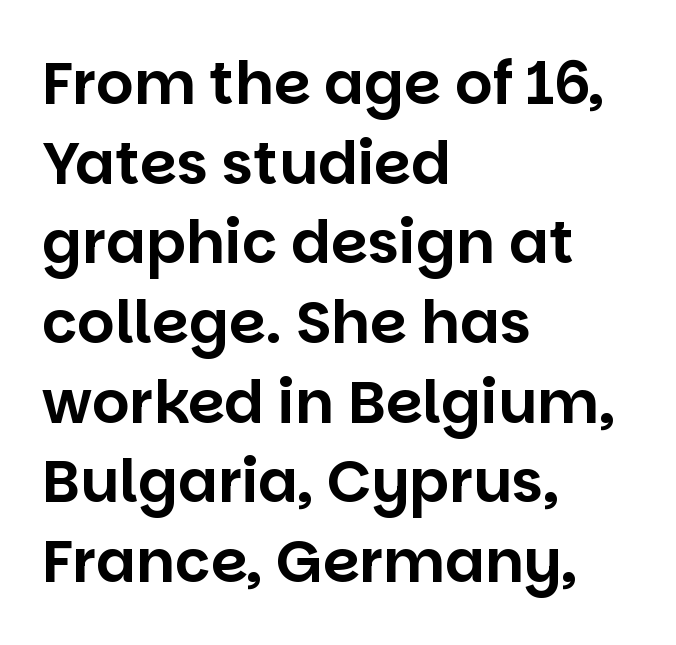
The image shows 59 px sans-serif type, upright; set left-aligned, normal line spacing (1.35x), normal letter spacing, not underlined; low stroke contrast and a large x-height.
